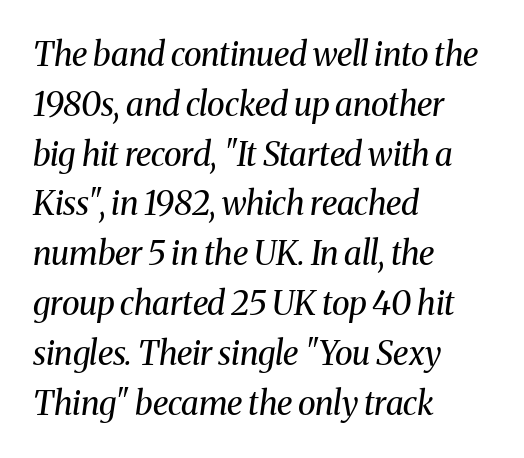
Q: Is the text bold? A: No.
Q: Is the text italic (slanted)? A: Yes, it leans right by about 8 degrees.
Q: Is the typeface a serif or a sans-serif typeface? A: Serif.
Q: Is the text underlined? A: No.
Q: How is the paragraph aligned? A: Left-aligned.
Q: Is the spacing between letters normal or unusually wide? A: Normal.
Q: Is the spacing between lines tight, normal or loose? A: Normal.
Q: Width (condensed, normal, or wide)? A: Normal.
Q: Stroke contrast? A: Medium.
Q: x-height? A: Medium.
Q: Monospaced? A: No.
